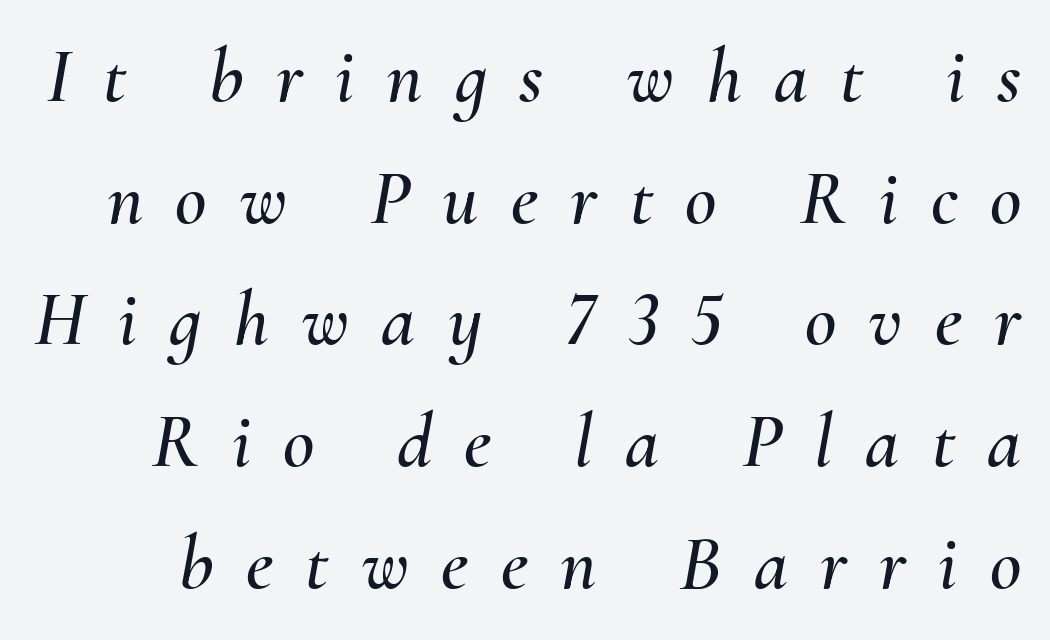
The image shows 77 px text type, italic (leaning right); set normal line spacing (1.58x), unusually wide letter spacing (+0.42 em), not underlined; medium stroke contrast and a small x-height.
